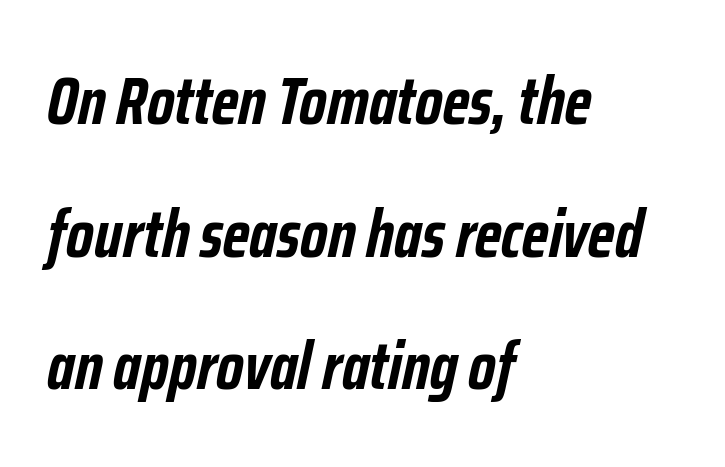
Q: Is the text bold? A: Yes.
Q: Is the text italic (slanted)? A: Yes, it leans right by about 12 degrees.
Q: Is the text underlined? A: No.
Q: How is the paragraph aligned? A: Left-aligned.
Q: Is the spacing between letters normal or unusually wide? A: Normal.
Q: Is the spacing between lines tight, normal or loose? A: Loose.
Q: Width (condensed, normal, or wide)? A: Condensed.
Q: Stroke contrast? A: Low.
Q: x-height? A: Medium.
Q: Monospaced? A: No.
